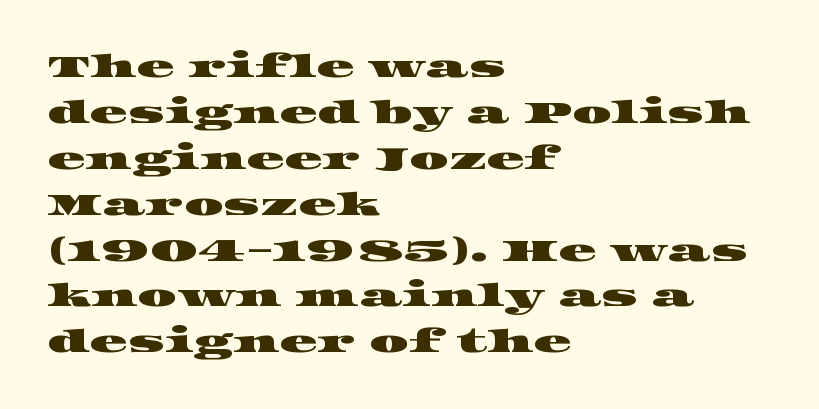
{"serif": "yes", "width": "wide", "stroke_contrast": "high", "x_height": "large", "monospaced": "no", "underline": "no", "align": "left", "line_spacing": "normal", "line_spacing_ratio": 1.48, "letter_spacing": "normal", "letter_spacing_em": 0.0, "glyph_px": 31}
